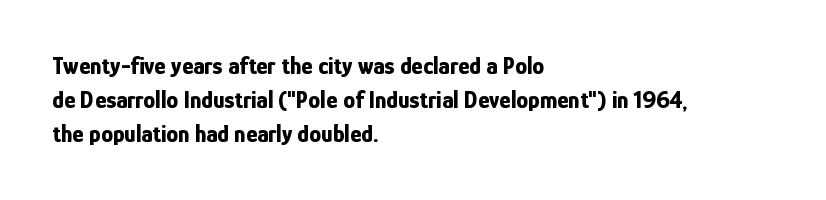
Q: Is the text bold? A: Yes.
Q: Is the text italic (slanted)? A: No, it is upright.
Q: Is the text underlined? A: No.
Q: How is the paragraph aligned? A: Left-aligned.
Q: Is the spacing between letters normal or unusually wide? A: Normal.
Q: Is the spacing between lines tight, normal or loose? A: Normal.
